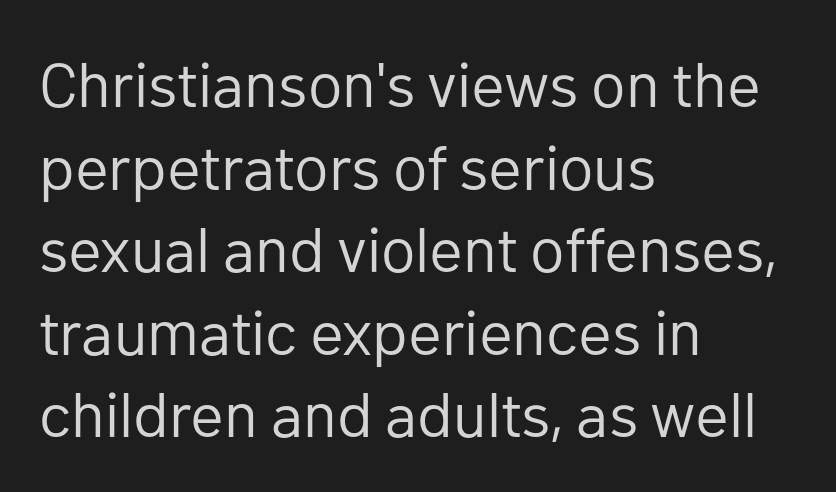
Q: Is the text bold? A: No.
Q: Is the text italic (slanted)? A: No, it is upright.
Q: Is the typeface a serif or a sans-serif typeface? A: Sans-serif.
Q: Is the text underlined? A: No.
Q: How is the paragraph aligned? A: Left-aligned.
Q: Is the spacing between letters normal or unusually wide? A: Normal.
Q: Is the spacing between lines tight, normal or loose? A: Normal.
Q: Width (condensed, normal, or wide)? A: Normal.
Q: Stroke contrast? A: Low.
Q: x-height? A: Medium.
Q: Monospaced? A: No.
